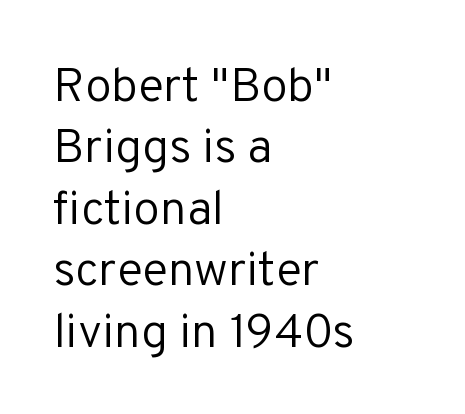
Q: Is the text bold? A: No.
Q: Is the text italic (slanted)? A: No, it is upright.
Q: Is the typeface a serif or a sans-serif typeface? A: Sans-serif.
Q: Is the text underlined? A: No.
Q: How is the paragraph aligned? A: Left-aligned.
Q: Is the spacing between letters normal or unusually wide? A: Normal.
Q: Is the spacing between lines tight, normal or loose? A: Normal.
Q: Width (condensed, normal, or wide)? A: Normal.
Q: Stroke contrast? A: Low.
Q: x-height? A: Medium.
Q: Monospaced? A: No.
